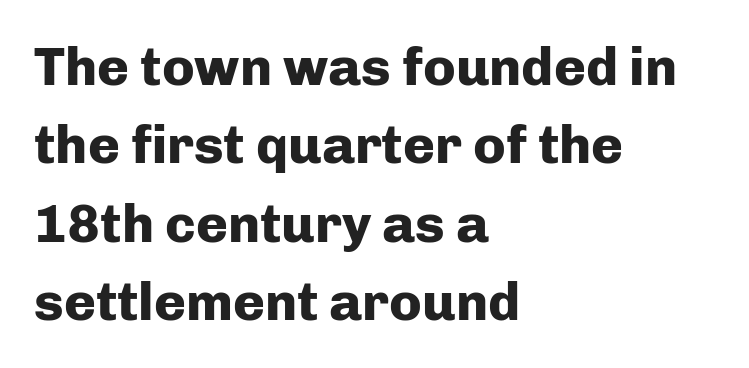
{"serif": "no", "italic": "no", "bold": "yes", "weight": "heavy", "width": "normal", "stroke_contrast": "low", "x_height": "medium", "monospaced": "no", "underline": "no", "align": "left", "line_spacing": "normal", "line_spacing_ratio": 1.45, "letter_spacing": "normal", "letter_spacing_em": 0.0, "glyph_px": 54}
